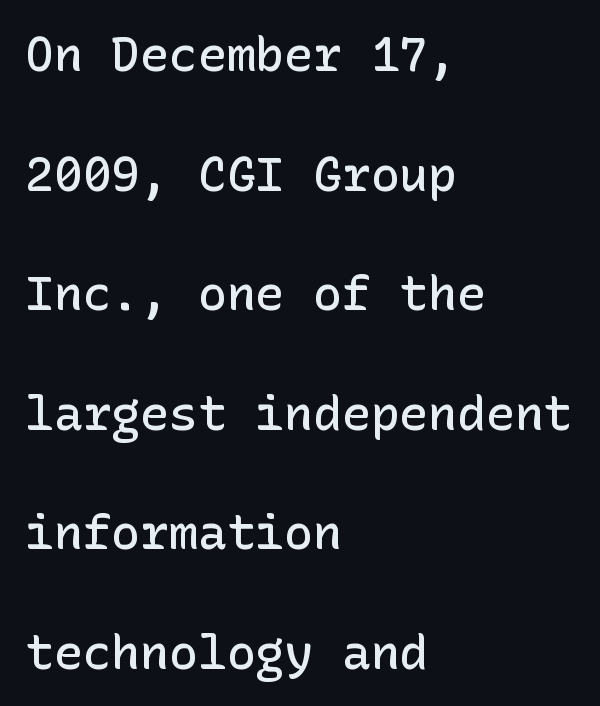
The specimen omits any rule beneath the text block's lines. Weight check: semibold — heavier than regular, not quite bold. The gaps between neighbouring characters are ordinary and unremarkable. The lettering stays uniformly vertical, giving the passage a roman look.
